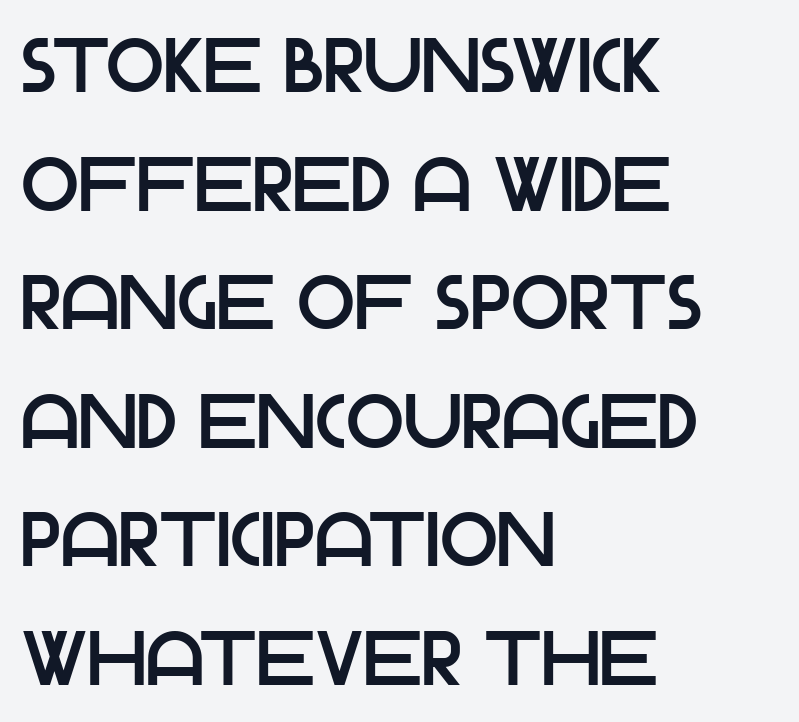
Notice how the passage keeps a crisp vertical edge on the left only. The space between consecutive lines is moderate. A typesetter would mark this as roman, not italic. Anything drawn beneath the words? Only blank space. Nothing sits at the stroke ends, so this counts as sans-serif.
